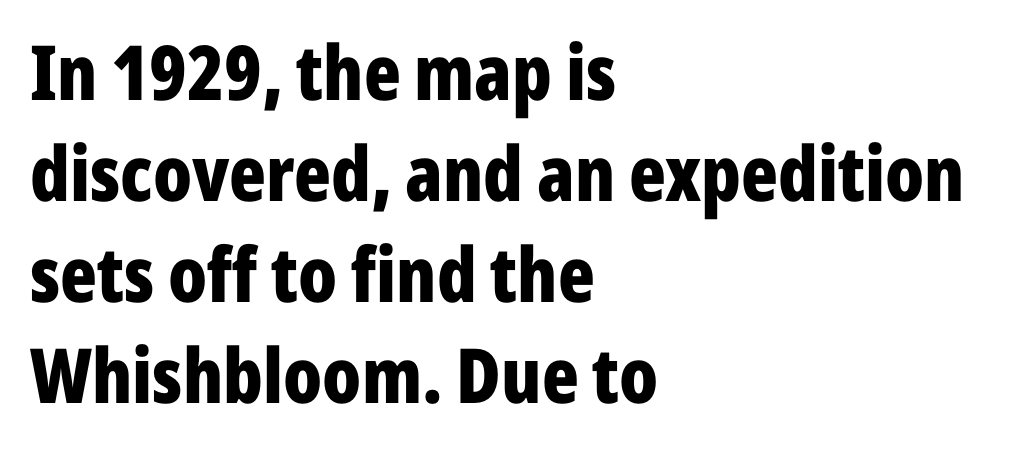
Q: Is the text bold? A: Yes.
Q: Is the text italic (slanted)? A: No, it is upright.
Q: Is the typeface a serif or a sans-serif typeface? A: Sans-serif.
Q: Is the text underlined? A: No.
Q: How is the paragraph aligned? A: Left-aligned.
Q: Is the spacing between letters normal or unusually wide? A: Normal.
Q: Is the spacing between lines tight, normal or loose? A: Normal.
Q: Width (condensed, normal, or wide)? A: Condensed.
Q: Stroke contrast? A: Low.
Q: x-height? A: Medium.
Q: Monospaced? A: No.
